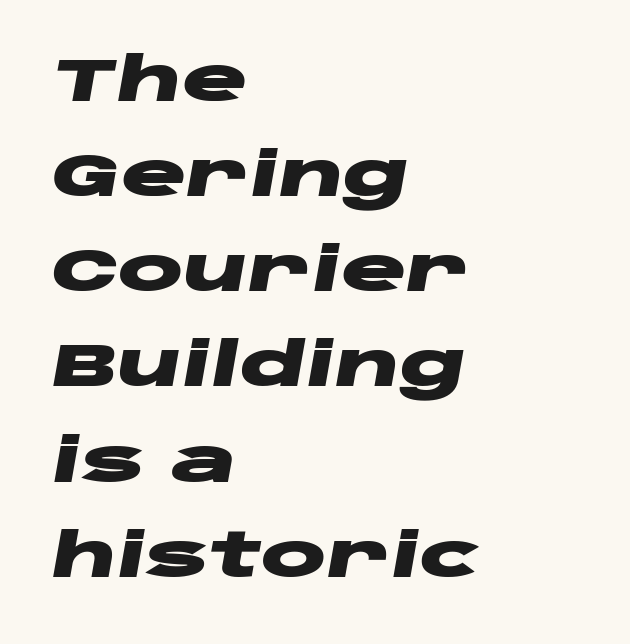
The image shows 61 px heavy, wide type, italic (leaning right); set left-aligned, normal line spacing (1.56x), normal letter spacing, not underlined; low stroke contrast and a large x-height.
